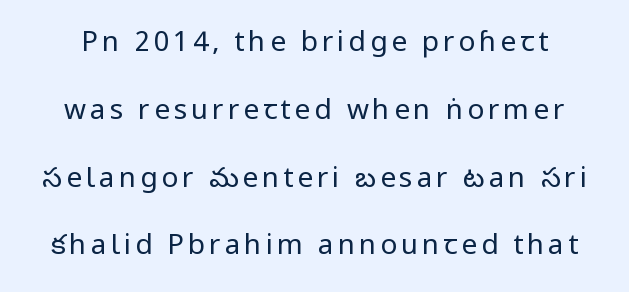
Q: Is the text bold? A: No.
Q: Is the text italic (slanted)? A: No, it is upright.
Q: Is the typeface a serif or a sans-serif typeface? A: Sans-serif.
Q: Is the text underlined? A: No.
Q: Is the spacing between lines tight, normal or loose? A: Loose.
Q: Width (condensed, normal, or wide)? A: Condensed.
Q: Stroke contrast? A: Low.
Q: x-height? A: Large.
Q: Monospaced? A: No.
